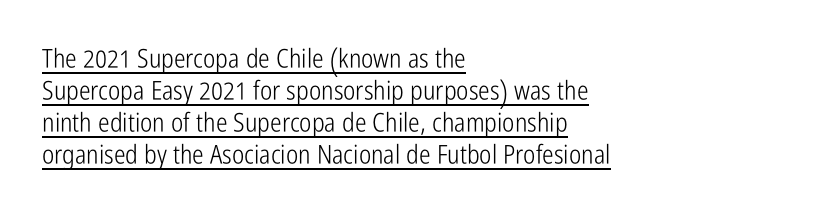
Q: Is the text bold? A: No.
Q: Is the text italic (slanted)? A: No, it is upright.
Q: Is the text underlined? A: Yes.
Q: How is the paragraph aligned? A: Left-aligned.
Q: Is the spacing between letters normal or unusually wide? A: Normal.
